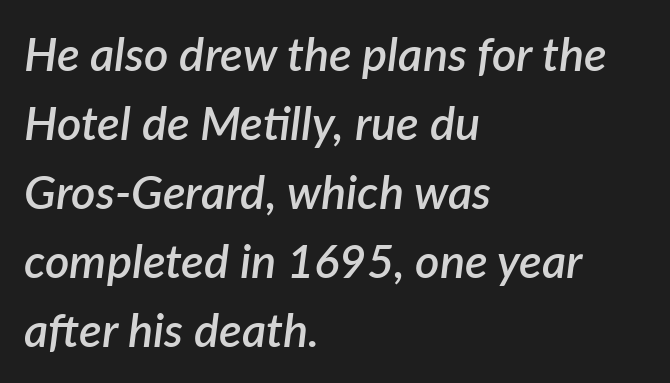
{"italic": "yes", "lean": "right", "slant_degrees": 7, "bold": "semi", "weight": "semibold", "width": "normal", "stroke_contrast": "low", "x_height": "medium", "monospaced": "no", "underline": "no", "align": "left", "line_spacing": "normal", "line_spacing_ratio": 1.47, "letter_spacing": "normal", "letter_spacing_em": 0.0, "glyph_px": 47}
